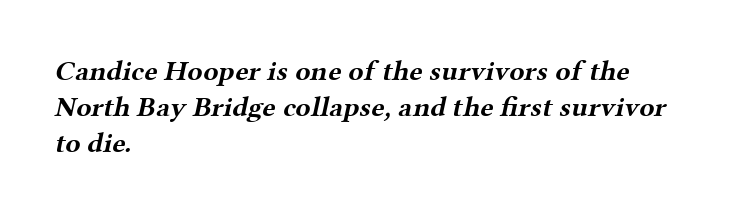
{"serif": "yes", "bold": "yes", "weight": "bold", "width": "wide", "stroke_contrast": "medium", "x_height": "medium", "monospaced": "no", "underline": "no", "align": "left", "line_spacing": "normal", "line_spacing_ratio": 1.29, "letter_spacing": "normal", "letter_spacing_em": 0.0, "glyph_px": 28}
